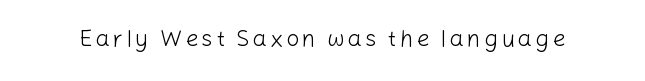
Honestly, there is no underline to notice here at all. This is roman type, the default non-slanted kind. Weight: not bold — regular or lighter.
